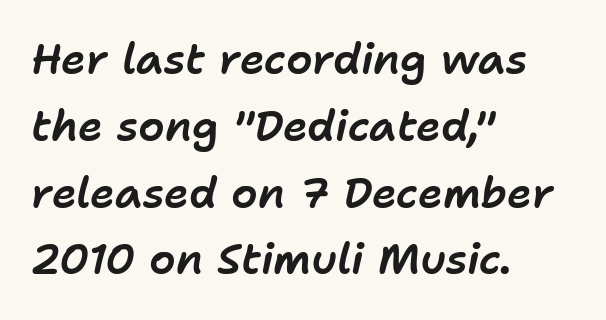
The image shows 42 px text type, italic (leaning right); set left-aligned, normal line spacing (1.59x), normal letter spacing, not underlined; low stroke contrast and a medium x-height.
